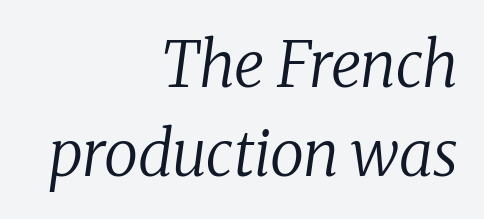
{"serif": "yes", "italic": "yes", "lean": "right", "slant_degrees": 8, "bold": "no", "weight": "regular", "width": "normal", "stroke_contrast": "low", "x_height": "medium", "monospaced": "no", "underline": "no", "align": "right", "line_spacing": "normal", "line_spacing_ratio": 1.43, "letter_spacing": "normal", "letter_spacing_em": 0.0, "glyph_px": 62}
